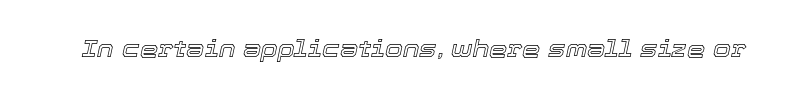
Honestly, there is no underline to notice here at all. What stands out about the letter spacing? Nothing — it is the standard amount. Compared with ordinary roman type, these characters are visibly tilted.
